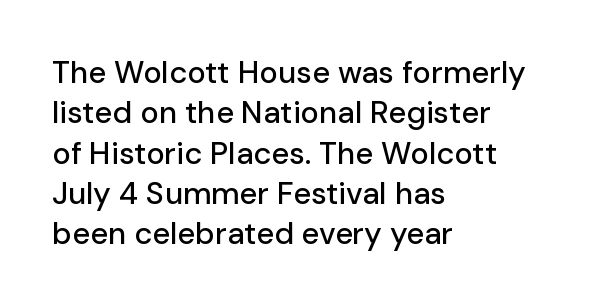
{"serif": "no", "italic": "no", "width": "normal", "stroke_contrast": "low", "x_height": "medium", "monospaced": "no", "underline": "no", "align": "left", "line_spacing": "normal", "line_spacing_ratio": 1.3, "letter_spacing": "normal", "letter_spacing_em": 0.0, "glyph_px": 31}
